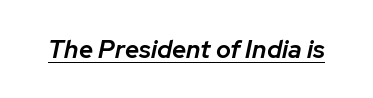
The image shows 25 px text type, italic (leaning right); set normal letter spacing, underlined.
